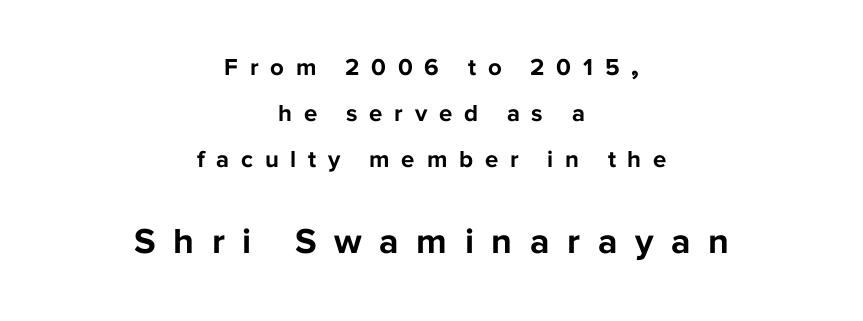
The emphasis by scale lands on block number two, below. In terms of weight, the rendering is a true, heavy bold. Typeset on center — no edge is straight. The area under the type is left untouched. The passage shown has open, widely tracked lettering throughout. Posture: straight, roman, zero tilt.
